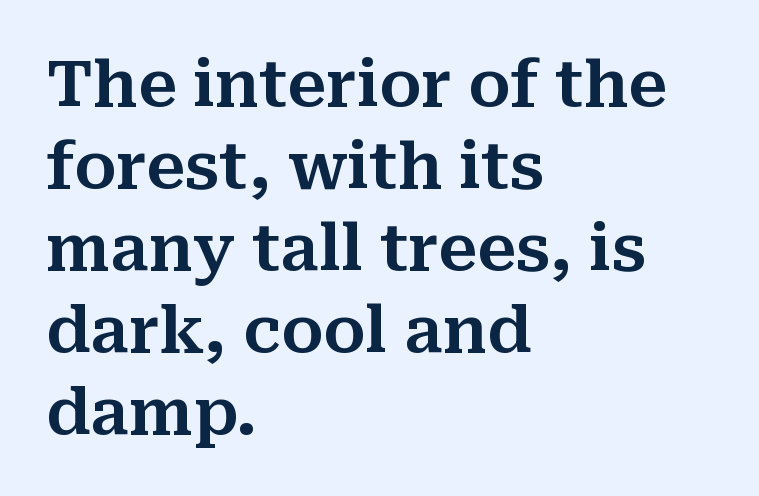
In terms of leading, this rendering sits right in the middle. Type without underlining. The rendering uses natural spacing where letterforms have individual widths. Nothing unusual about the tracking: characters are spaced as the font intends. Do the letters lean? They stand straight. Classification — serif.
